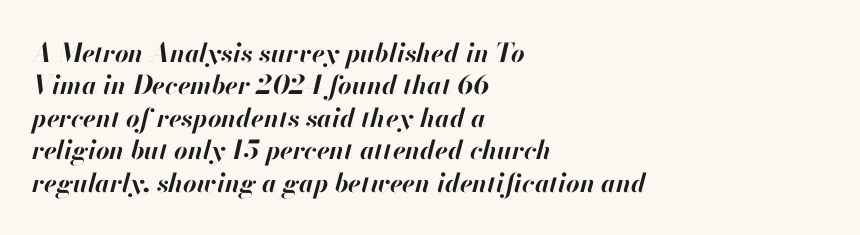
{"italic": "yes", "lean": "right", "slant_degrees": 13, "bold": "yes", "underline": "no", "align": "left", "line_spacing": "normal", "line_spacing_ratio": 1.25, "letter_spacing": "normal", "letter_spacing_em": 0.0, "glyph_px": 26}
